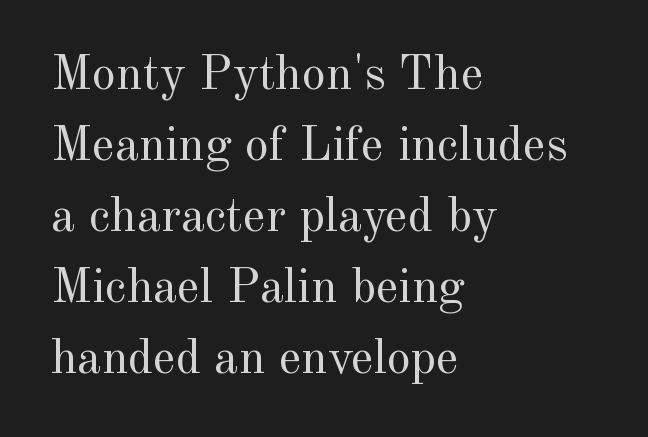
Decoration check: the copy has no underline. You could call the tracking neutral — neither tight nor loose. The typeface has the unassuming heft of standard copy or less. Posture: vertical.
